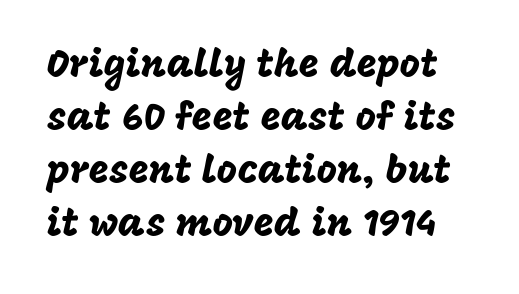
The image shows 39 px sans-serif type; set normal line spacing (1.36x), normal letter spacing, not underlined; low stroke contrast and a large x-height.
